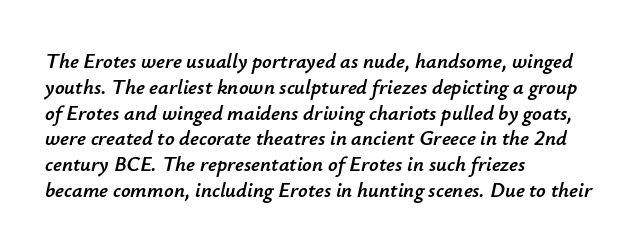
{"italic": "yes", "lean": "right", "slant_degrees": 12, "underline": "no", "align": "left", "line_spacing_ratio": 1.23, "letter_spacing": "normal", "letter_spacing_em": 0.0, "glyph_px": 21}
